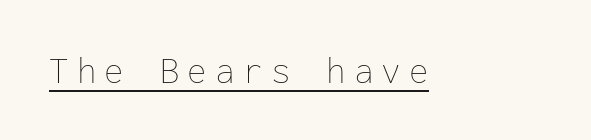
Heaviness? Minimal to ordinary, like unemphasized prose. A typesetter would call this monospace, since all characters share one set width. You could only call the tracking loose — the letters float apart. This is underlined copy, the kind a proofreader might mark for attention. Ascenders rise straight up at ninety degrees.
